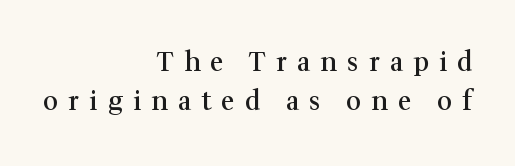
Q: Is the text bold? A: Semi-bold.
Q: Is the text italic (slanted)? A: No, it is upright.
Q: Is the text underlined? A: No.
Q: How is the paragraph aligned? A: Right-aligned.
Q: Is the spacing between letters normal or unusually wide? A: Unusually wide.
Q: Is the spacing between lines tight, normal or loose? A: Normal.
